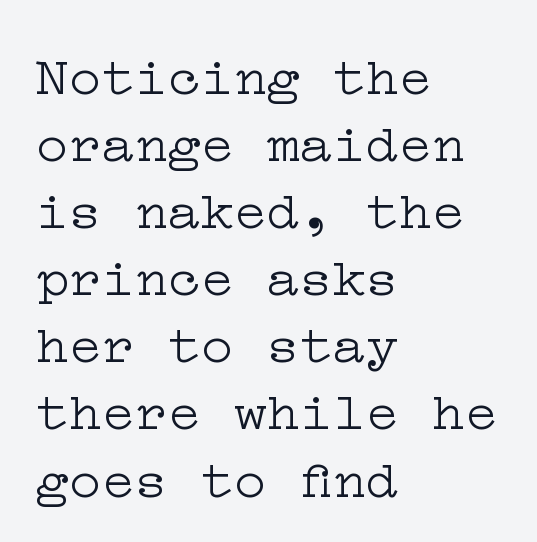
Reading down the block, your eye returns to a fixed left position each line. Posture: straight, roman, zero tilt. Default kerning and tracking; the words read as compact shapes. Has an underline been added? It has not.
